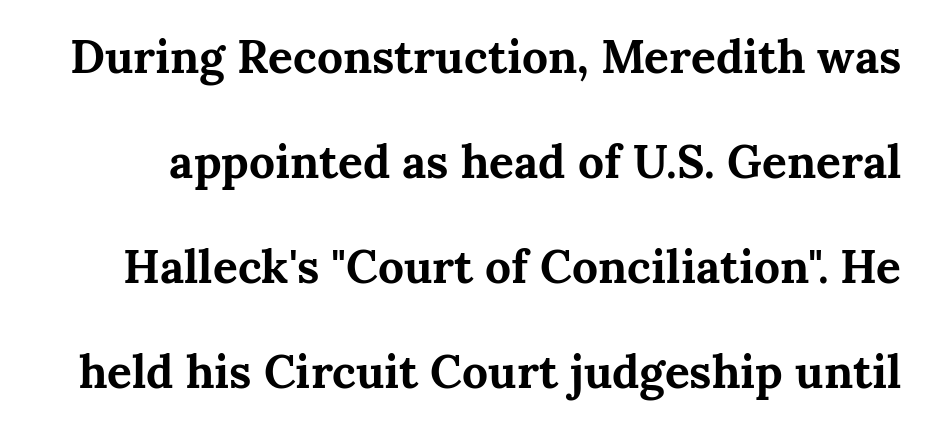
{"serif": "yes", "italic": "no", "bold": "yes", "weight": "bold", "width": "normal", "stroke_contrast": "medium", "x_height": "medium", "monospaced": "no", "underline": "no", "line_spacing": "loose", "line_spacing_ratio": 2.28, "letter_spacing": "normal", "letter_spacing_em": 0.0, "glyph_px": 46}
